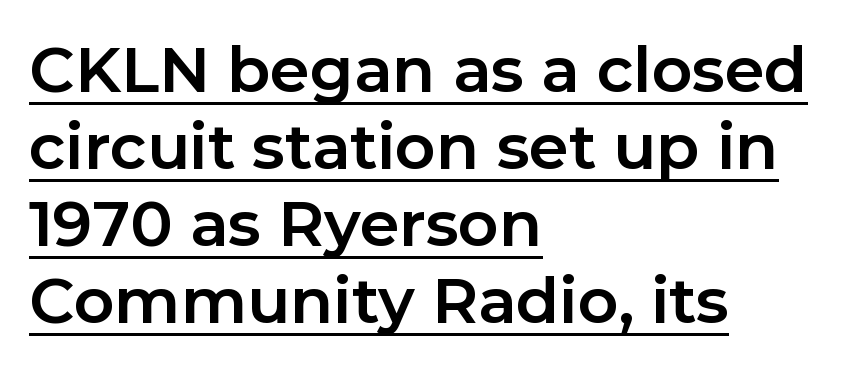
The image shows 63 px bold sans-serif type, upright; set left-aligned, line spacing 1.22x, normal letter spacing, underlined; low stroke contrast and a medium x-height.
